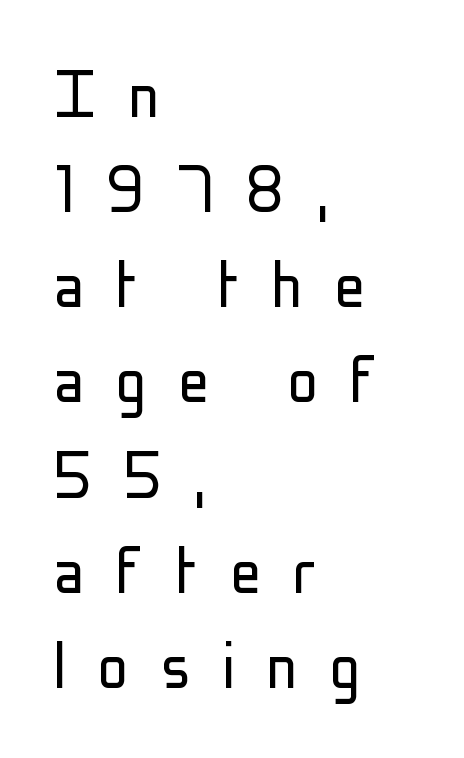
{"serif": "no", "italic": "no", "bold": "no", "weight": "light", "width": "condensed", "stroke_contrast": "low", "x_height": "medium", "monospaced": "no", "underline": "no", "align": "left", "line_spacing_ratio": 1.22, "letter_spacing": "wide", "letter_spacing_em": 0.4, "glyph_px": 78}
